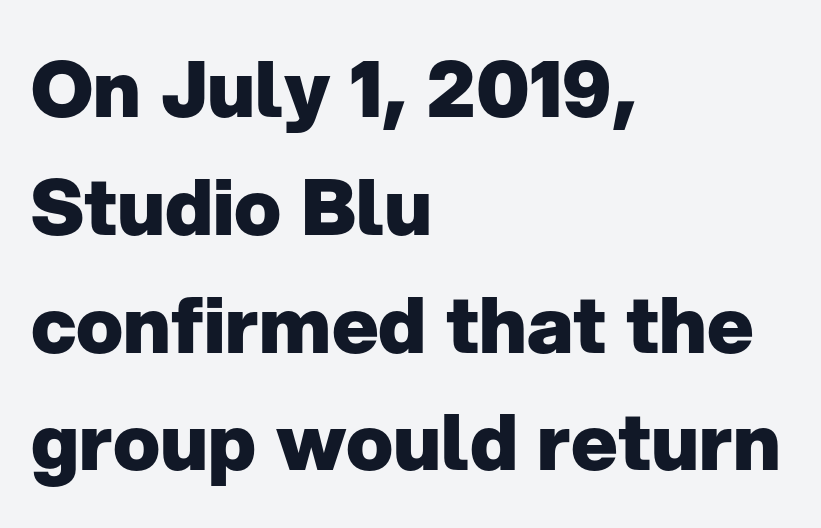
Nothing sits at the stroke ends, so this counts as sans-serif. Is the letter spacing exaggerated? No — it looks like the ordinary default. No italicization has been applied; the sample stays upright. Regular leading.
